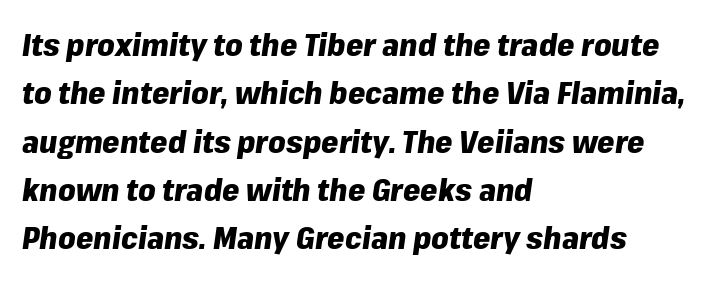
{"italic": "yes", "lean": "right", "slant_degrees": 8, "bold": "yes", "weight": "heavy", "width": "normal", "stroke_contrast": "low", "x_height": "medium", "monospaced": "no", "underline": "no", "align": "left", "line_spacing": "normal", "line_spacing_ratio": 1.56, "letter_spacing": "normal", "letter_spacing_em": 0.0, "glyph_px": 31}
